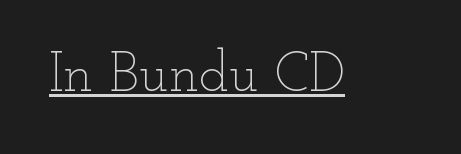
The image shows 56 px thin, wide type, upright; set normal letter spacing, underlined; low stroke contrast and a small x-height.
